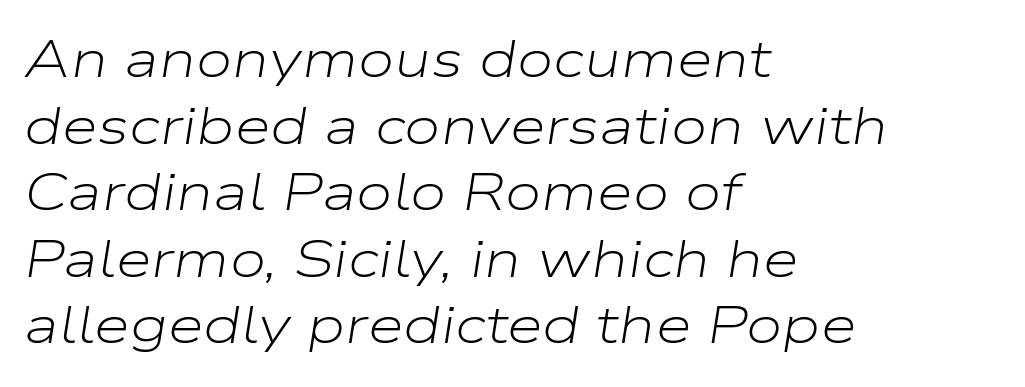
{"italic": "yes", "lean": "right", "slant_degrees": 9, "bold": "no", "weight": "light", "width": "wide", "stroke_contrast": "low", "x_height": "medium", "monospaced": "no", "underline": "no", "align": "left", "line_spacing": "normal", "line_spacing_ratio": 1.28, "letter_spacing": "normal", "letter_spacing_em": 0.0, "glyph_px": 52}
